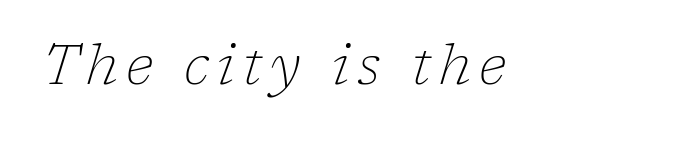
The image shows 56 px thin serif type, italic (leaning right); set not underlined; low stroke contrast and a medium x-height.
